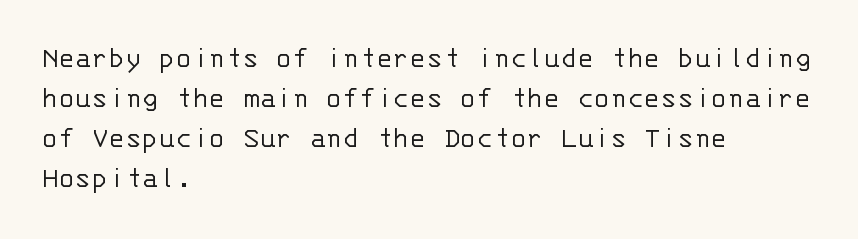
The image shows 31 px light sans-serif type, upright, monospaced; set left-aligned, normal line spacing (1.29x), normal letter spacing, not underlined; low stroke contrast and a large x-height.
